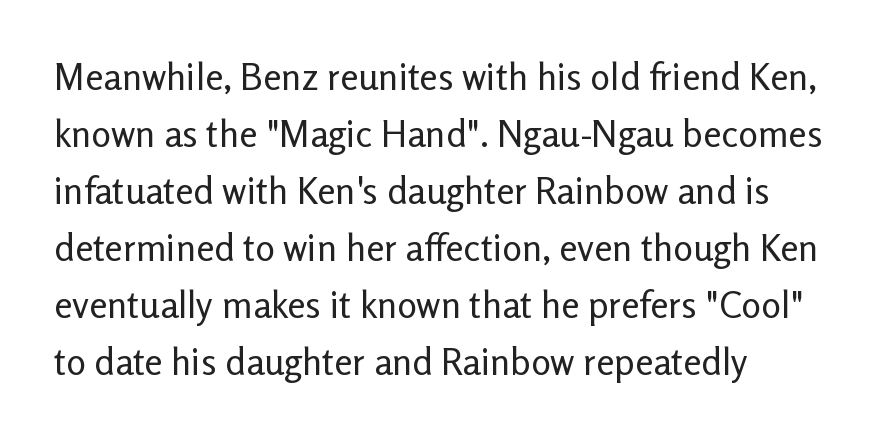
The image shows 37 px regular-weight sans-serif type, upright; set left-aligned, normal line spacing (1.54x), normal letter spacing, not underlined; low stroke contrast and a medium x-height.
